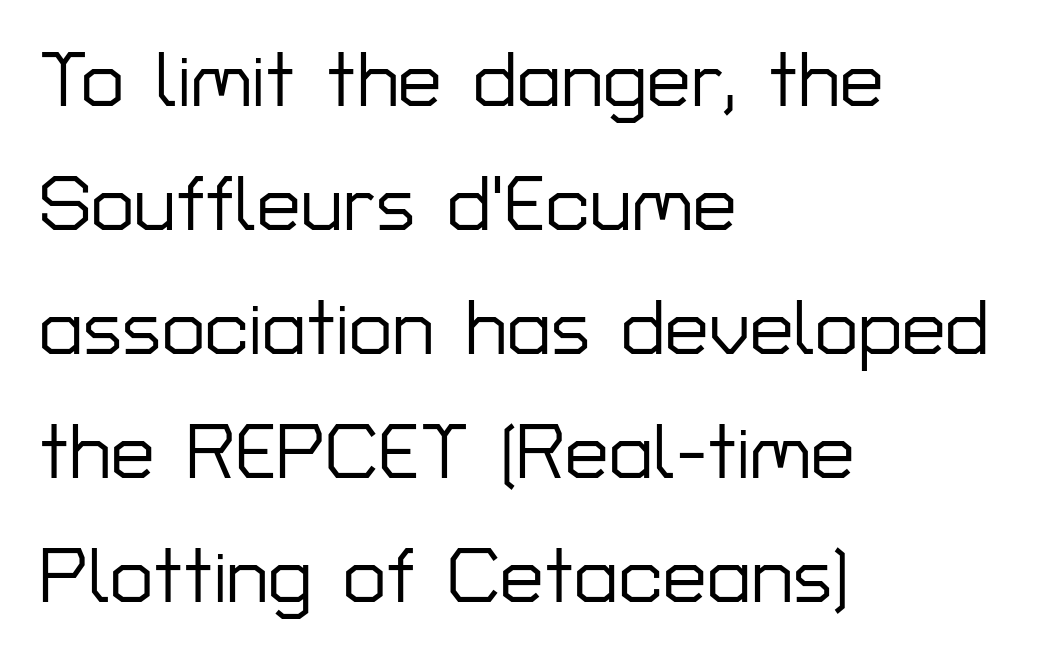
The image shows 78 px sans-serif type, upright; set left-aligned, normal line spacing (1.59x), normal letter spacing, not underlined; low stroke contrast and a medium x-height.
